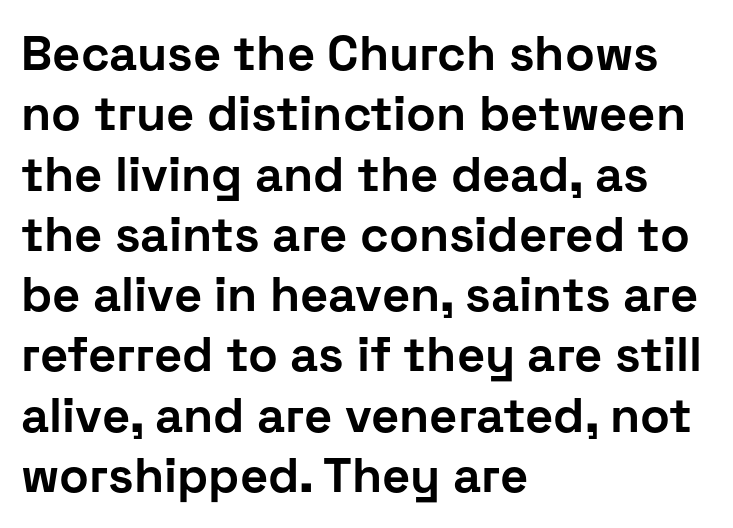
{"serif": "no", "italic": "no", "bold": "yes", "weight": "bold", "width": "normal", "stroke_contrast": "low", "x_height": "medium", "monospaced": "no", "underline": "no", "align": "left", "line_spacing_ratio": 1.23, "letter_spacing": "normal", "letter_spacing_em": 0.0, "glyph_px": 49}
